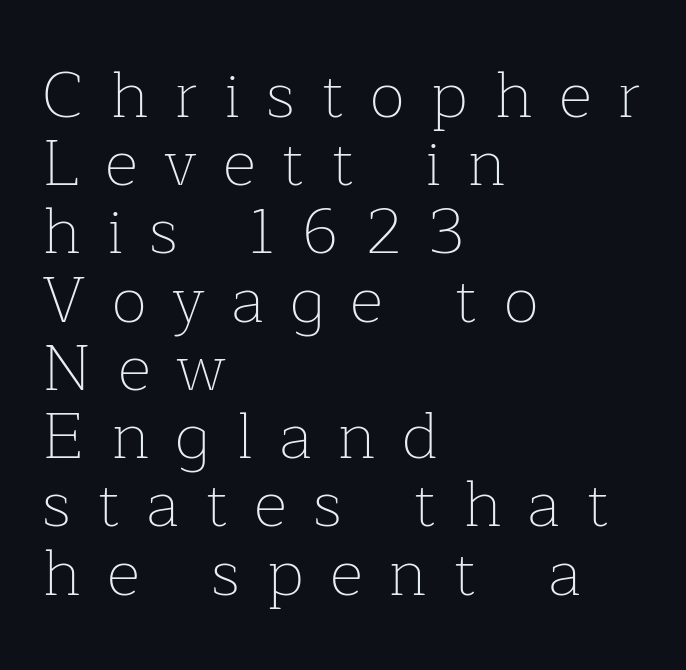
Q: Is the text bold? A: No.
Q: Is the text italic (slanted)? A: No, it is upright.
Q: Is the typeface a serif or a sans-serif typeface? A: Serif.
Q: Is the text underlined? A: No.
Q: How is the paragraph aligned? A: Left-aligned.
Q: Is the spacing between letters normal or unusually wide? A: Unusually wide.
Q: Is the spacing between lines tight, normal or loose? A: Tight.
Q: Width (condensed, normal, or wide)? A: Normal.
Q: Stroke contrast? A: Low.
Q: x-height? A: Medium.
Q: Monospaced? A: No.
